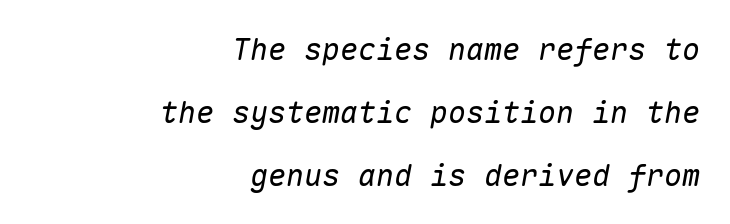
Q: Is the text bold? A: No.
Q: Is the text italic (slanted)? A: Yes, it leans right by about 10 degrees.
Q: Is the text underlined? A: No.
Q: How is the paragraph aligned? A: Right-aligned.
Q: Is the spacing between letters normal or unusually wide? A: Normal.
Q: Is the spacing between lines tight, normal or loose? A: Loose.
Q: Width (condensed, normal, or wide)? A: Normal.
Q: Stroke contrast? A: Low.
Q: x-height? A: Medium.
Q: Monospaced? A: Yes.
